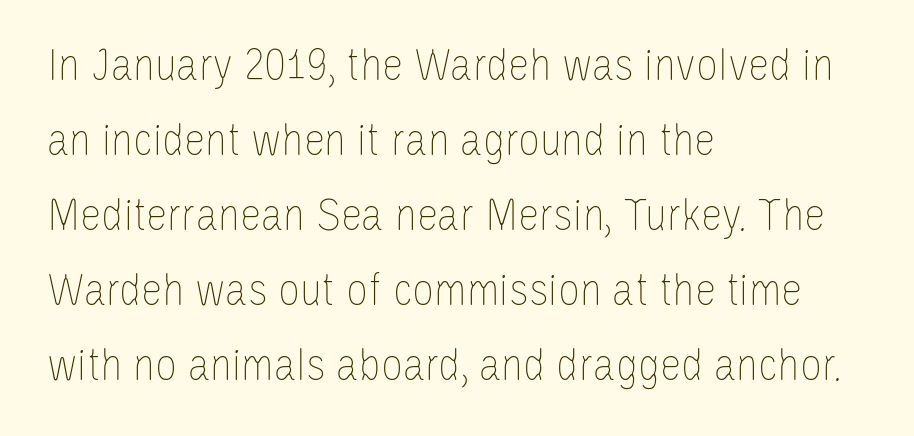
Q: Is the text bold? A: No.
Q: Is the text italic (slanted)? A: No, it is upright.
Q: Is the text underlined? A: No.
Q: How is the paragraph aligned? A: Left-aligned.
Q: Is the spacing between letters normal or unusually wide? A: Normal.
Q: Is the spacing between lines tight, normal or loose? A: Normal.
Q: Width (condensed, normal, or wide)? A: Condensed.
Q: Stroke contrast? A: Low.
Q: x-height? A: Large.
Q: Monospaced? A: No.
